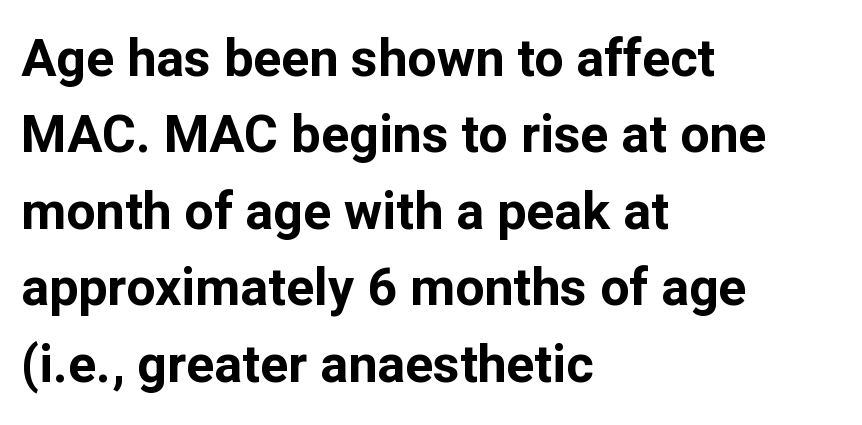
Q: Is the text bold? A: Yes.
Q: Is the text italic (slanted)? A: No, it is upright.
Q: Is the typeface a serif or a sans-serif typeface? A: Sans-serif.
Q: Is the text underlined? A: No.
Q: How is the paragraph aligned? A: Left-aligned.
Q: Is the spacing between letters normal or unusually wide? A: Normal.
Q: Is the spacing between lines tight, normal or loose? A: Normal.
Q: Width (condensed, normal, or wide)? A: Normal.
Q: Stroke contrast? A: Low.
Q: x-height? A: Medium.
Q: Monospaced? A: No.
